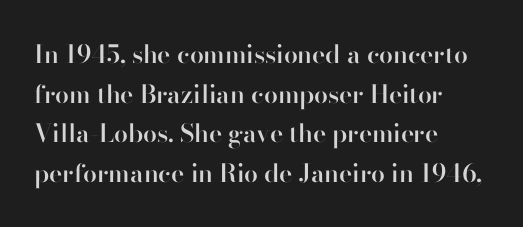
Q: Is the text bold? A: Semi-bold.
Q: Is the text italic (slanted)? A: No, it is upright.
Q: Is the text underlined? A: No.
Q: How is the paragraph aligned? A: Left-aligned.
Q: Is the spacing between letters normal or unusually wide? A: Normal.
Q: Is the spacing between lines tight, normal or loose? A: Normal.
